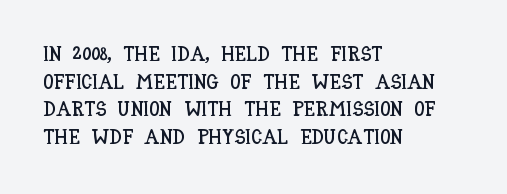
Every character sits straight up, as roman type does. Decoration check: the copy has no underline. A normal amount of white space separates one row of letters from the next. The passage shown has conventional tracking throughout.
